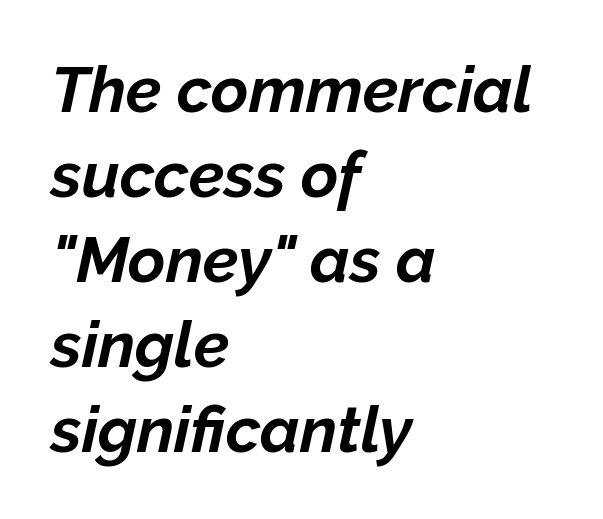
Any mark beneath the type? The region is blank. Visually the block forms a straight wall on the left and a jagged coastline on the right. A typesetter would call this proportional, since set widths differ per character. The line texture is even and compact thanks to regular tracking. The specimen reads as italic at a glance.
